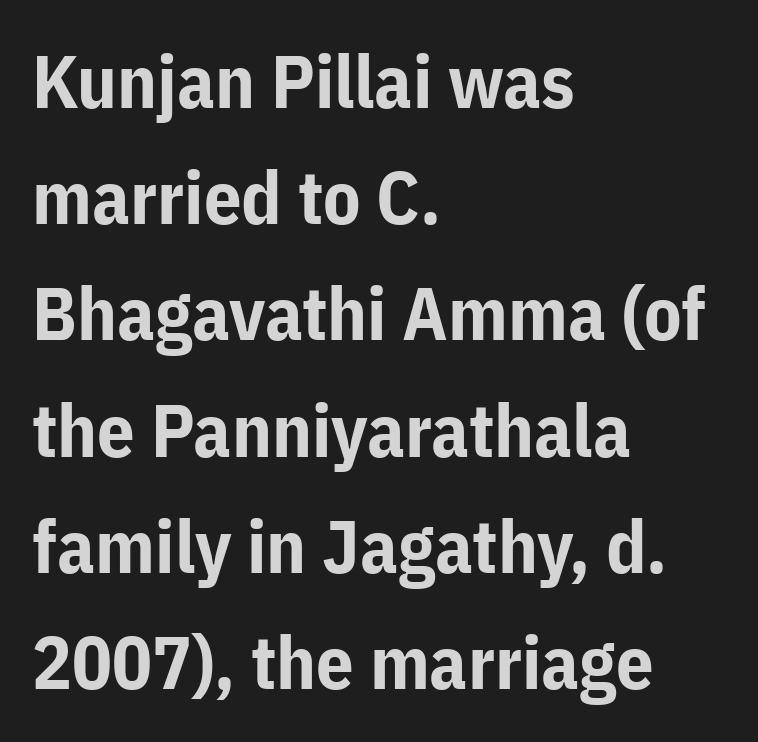
The face used here is proportionally spaced, like ordinary book or web type. The strokes are fattened all the way to bold. Typeset ragged right — the left edge is the straight one. Successive baselines arrive at the customary interval.
